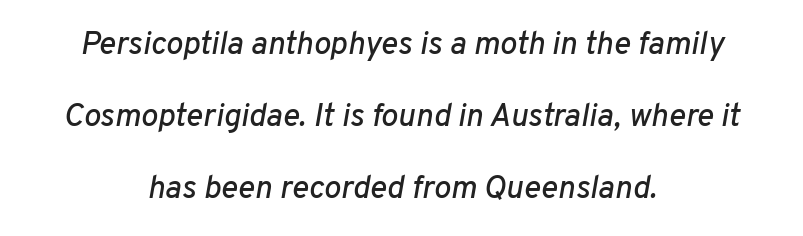
Each new line begins a long way beneath the previous one. The paragraph has two soft edges and a firm central axis. Style check: oblique. The area under the type is left untouched. Nothing unusual about the tracking: characters are spaced as the font intends. Proportional: the letters do not fall into vertical columns.
